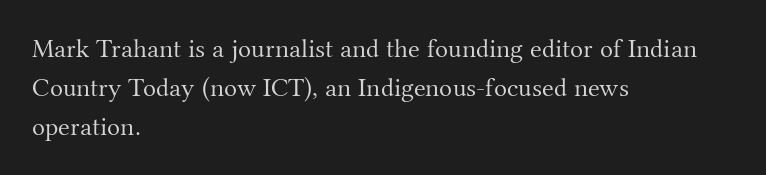
Q: Is the text bold? A: No.
Q: Is the text italic (slanted)? A: No, it is upright.
Q: Is the text underlined? A: No.
Q: How is the paragraph aligned? A: Left-aligned.
Q: Is the spacing between letters normal or unusually wide? A: Normal.
Q: Is the spacing between lines tight, normal or loose? A: Normal.
